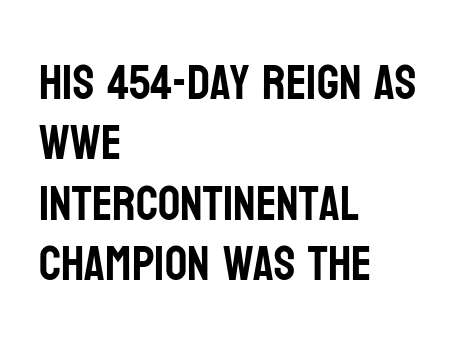
The image shows 49 px condensed sans-serif type, upright; set left-aligned, line spacing 1.23x, normal letter spacing, not underlined; low stroke contrast and a large x-height.
